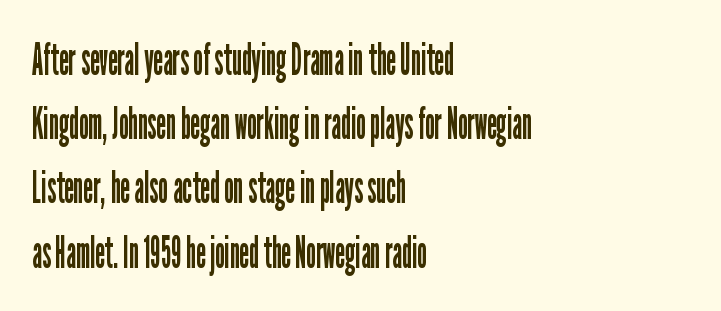
The rows are spaced the way most documents space them. Do the characters align in a grid? No, the font is proportional. The typesetting does not lean heavy: it is not bold. Reading down the block, your eye returns to a fixed left position each line. In terms of posture, this sample is upright.
